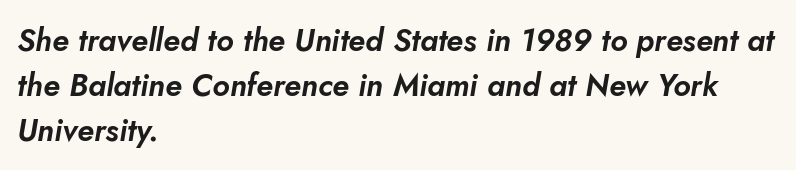
{"italic": "yes", "lean": "right", "slant_degrees": 5, "width": "normal", "stroke_contrast": "low", "x_height": "small", "monospaced": "no", "underline": "no", "align": "left", "line_spacing": "normal", "line_spacing_ratio": 1.45, "letter_spacing": "normal", "letter_spacing_em": 0.0, "glyph_px": 31}
